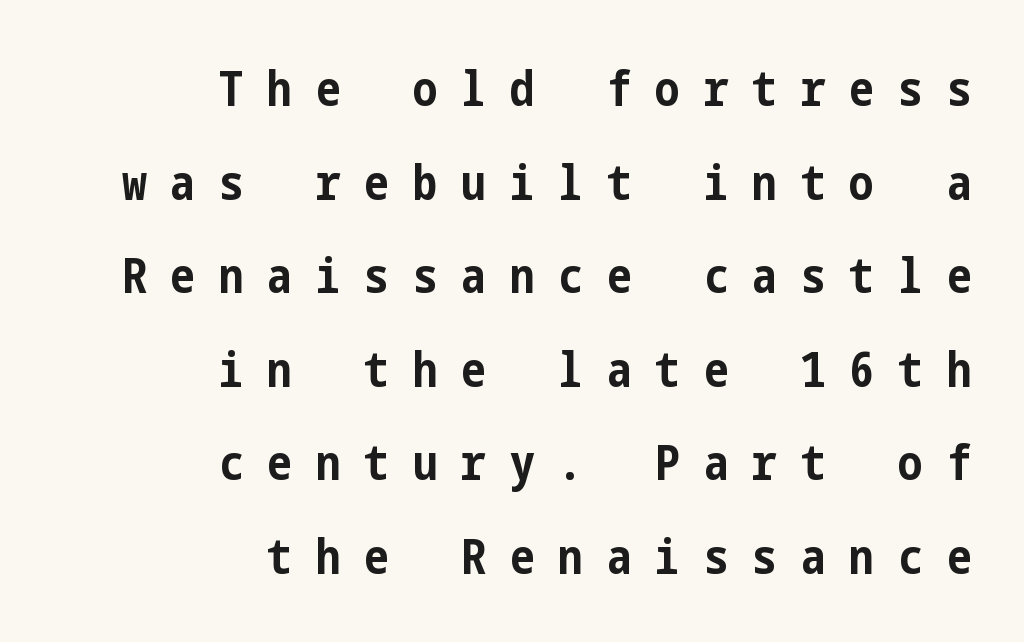
The image shows 49 px bold, condensed sans-serif type, upright; set right-aligned, loose line spacing (1.91x), unusually wide letter spacing (+0.49 em), not underlined; low stroke contrast and a medium x-height.
